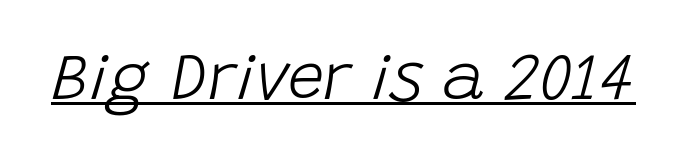
Q: Is the text bold? A: No.
Q: Is the text italic (slanted)? A: Yes, it leans right by about 15 degrees.
Q: Is the text underlined? A: Yes.
Q: Is the spacing between letters normal or unusually wide? A: Normal.
Q: Width (condensed, normal, or wide)? A: Normal.
Q: Stroke contrast? A: Low.
Q: x-height? A: Large.
Q: Monospaced? A: No.
